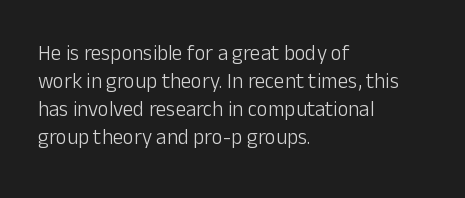
{"italic": "no", "bold": "no", "underline": "no", "align": "left", "line_spacing": "normal", "line_spacing_ratio": 1.34, "letter_spacing": "normal", "letter_spacing_em": 0.0, "glyph_px": 21}
